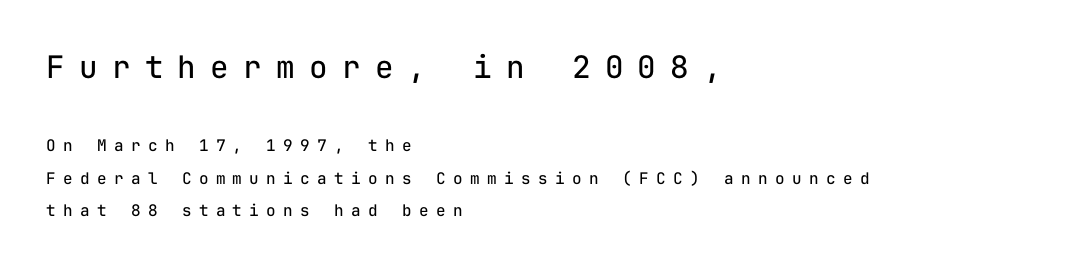
Look at the tracking — it's clearly loosened, letters drifting apart. Here the first block reads like a headline and the second like body copy. These lines are rendered in a fixed-pitch font. The type family on display is of the sans-serif kind.
